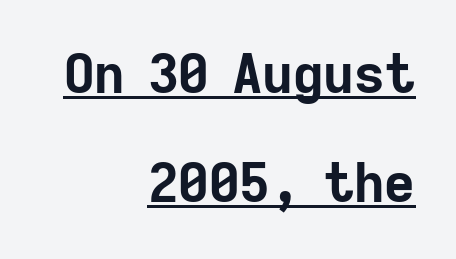
{"serif": "no", "italic": "no", "bold": "yes", "weight": "bold", "width": "normal", "stroke_contrast": "low", "x_height": "medium", "monospaced": "no", "underline": "yes", "align": "right", "line_spacing": "loose", "line_spacing_ratio": 2.06, "letter_spacing": "normal", "letter_spacing_em": 0.0, "glyph_px": 53}
